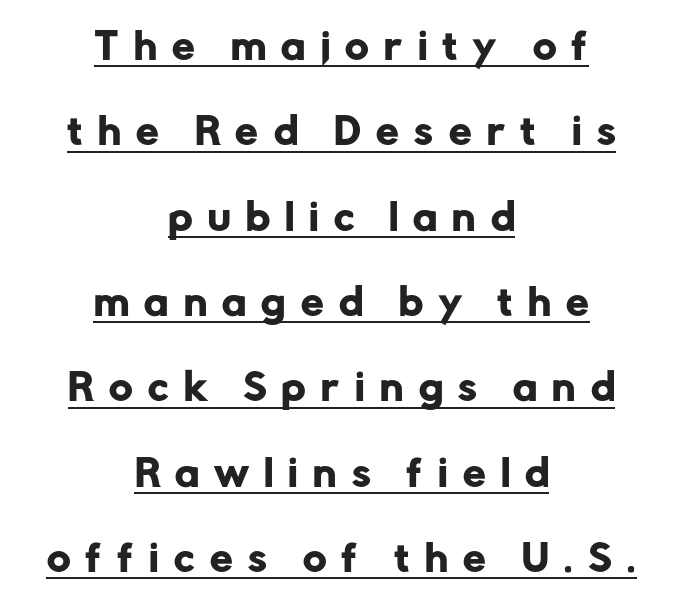
Q: Is the text italic (slanted)? A: No, it is upright.
Q: Is the typeface a serif or a sans-serif typeface? A: Sans-serif.
Q: Is the text underlined? A: Yes.
Q: How is the paragraph aligned? A: Centered.
Q: Is the spacing between letters normal or unusually wide? A: Unusually wide.
Q: Is the spacing between lines tight, normal or loose? A: Loose.
Q: Width (condensed, normal, or wide)? A: Normal.
Q: Stroke contrast? A: Low.
Q: x-height? A: Medium.
Q: Monospaced? A: No.
